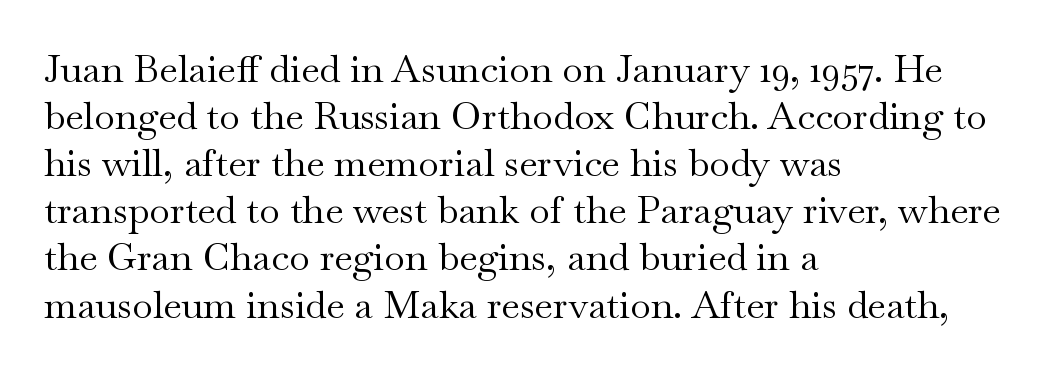
The image shows 38 px regular-weight, wide serif type, upright; set left-aligned, line spacing 1.24x, normal letter spacing, not underlined; medium stroke contrast and a small x-height.
